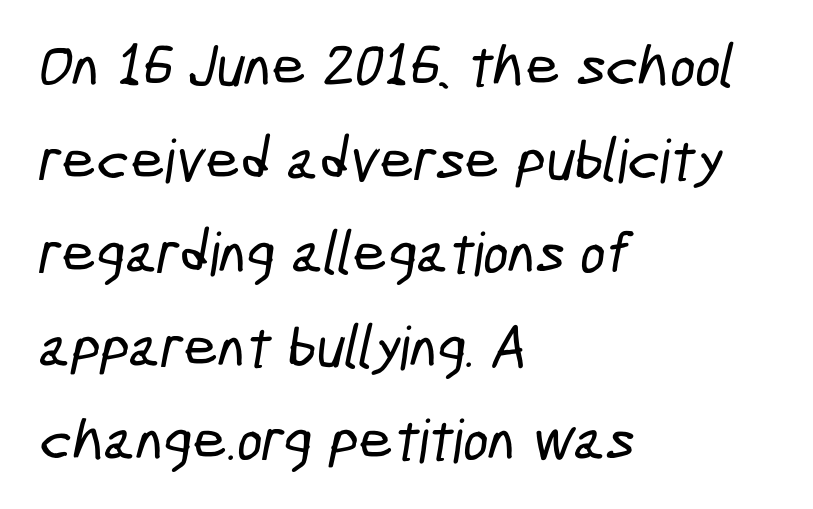
Do the characters align in a grid? No, the font is proportional. Letterform terminals end flat and unadorned throughout the passage. Normally led — the rows are evenly, conventionally spaced. A student would call this left alignment; a typographer would say flush left, rag right. The type is set solid horizontally, with unmodified tracking. Quick note: underline off.
